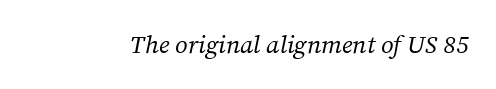
A quiet, ordinary-to-light weight characterises the typeface. A typesetter would call this zero additional tracking. The typography opts for an oblique posture over an upright one. Beneath every word, the page is bare.
